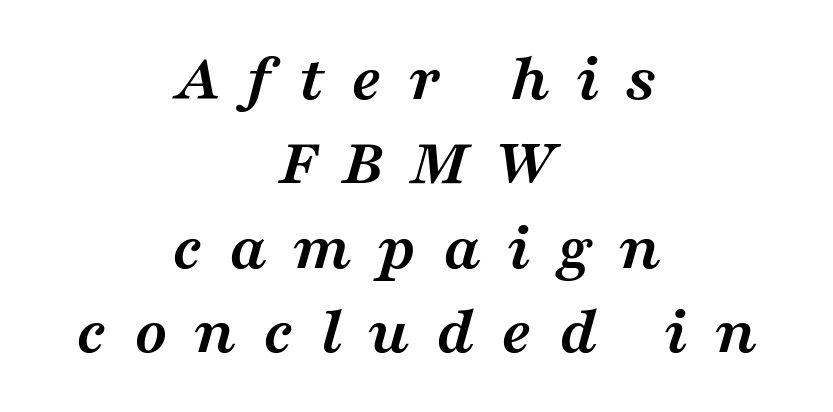
The image shows 68 px semibold, wide serif type, italic (leaning right); set centered, line spacing 1.24x, unusually wide letter spacing (+0.39 em), not underlined; medium stroke contrast and a medium x-height.
